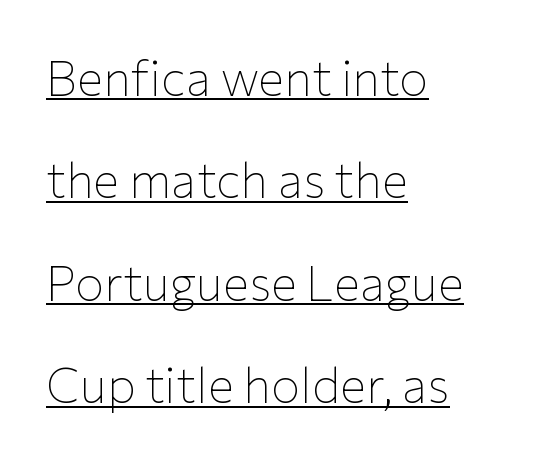
The image shows 49 px thin sans-serif type, upright; set left-aligned, loose line spacing (2.09x), normal letter spacing, underlined; low stroke contrast and a medium x-height.
